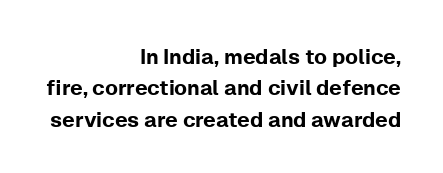
Q: Is the text italic (slanted)? A: No, it is upright.
Q: Is the text underlined? A: No.
Q: How is the paragraph aligned? A: Right-aligned.
Q: Is the spacing between letters normal or unusually wide? A: Normal.
Q: Is the spacing between lines tight, normal or loose? A: Normal.
